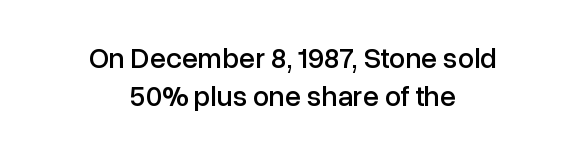
Underlining? Definitely not there. Nobody touched the tracking dial on this one. Is this a fixed-width face? No — the glyphs have proportional, varying widths. The space between consecutive lines is moderate. Italic: no, the glyphs are upright roman. Each line is balanced around a shared central axis.
